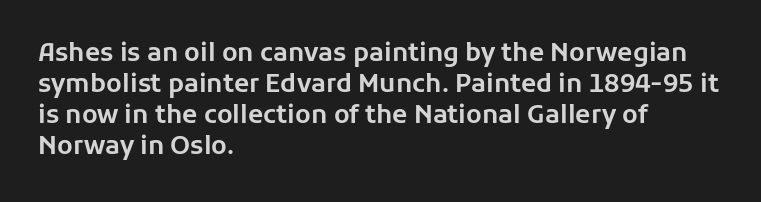
{"italic": "no", "underline": "no", "align": "left", "line_spacing_ratio": 1.24, "letter_spacing": "normal", "letter_spacing_em": 0.0, "glyph_px": 25}
